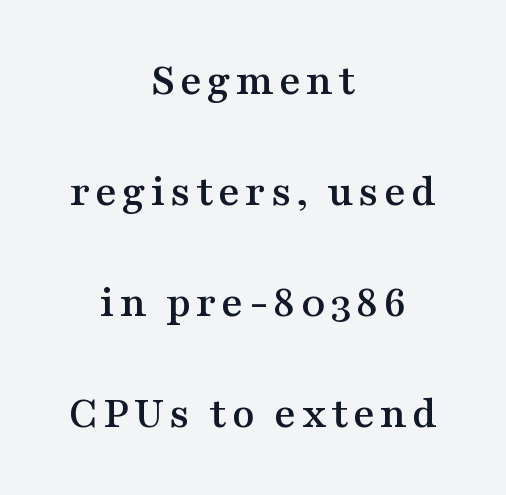
Q: Is the text italic (slanted)? A: No, it is upright.
Q: Is the typeface a serif or a sans-serif typeface? A: Serif.
Q: Is the text underlined? A: No.
Q: How is the paragraph aligned? A: Centered.
Q: Is the spacing between lines tight, normal or loose? A: Loose.
Q: Width (condensed, normal, or wide)? A: Wide.
Q: Stroke contrast? A: Medium.
Q: x-height? A: Medium.
Q: Monospaced? A: No.
